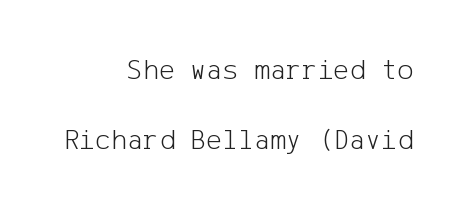
A typesetter would mark this as roman, not italic. Font category for this specimen: sans-serif. Letter spacing: default. No chunkiness to these letters — they're not bold. These lines are set flush right with a ragged left edge. The strip under each line holds only bare page.
